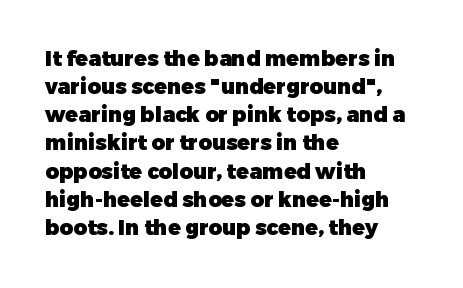
The image shows 21 px bold type, upright; set left-aligned, normal line spacing (1.34x), normal letter spacing, not underlined.
